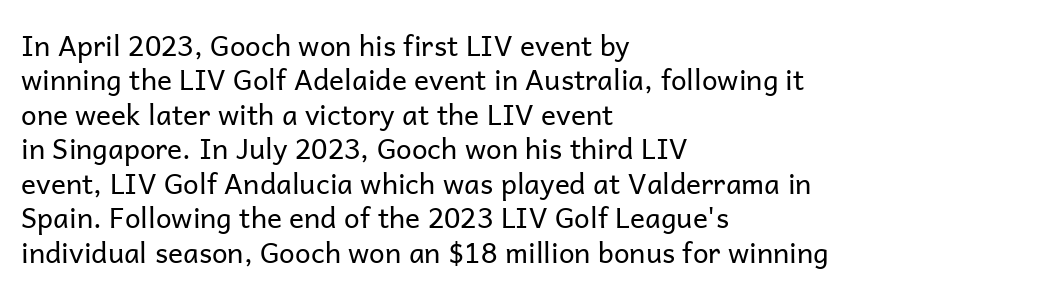
Q: Is the text bold? A: No.
Q: Is the text italic (slanted)? A: No, it is upright.
Q: Is the typeface a serif or a sans-serif typeface? A: Sans-serif.
Q: Is the text underlined? A: No.
Q: How is the paragraph aligned? A: Left-aligned.
Q: Is the spacing between letters normal or unusually wide? A: Normal.
Q: Width (condensed, normal, or wide)? A: Normal.
Q: Stroke contrast? A: Low.
Q: x-height? A: Medium.
Q: Monospaced? A: No.
